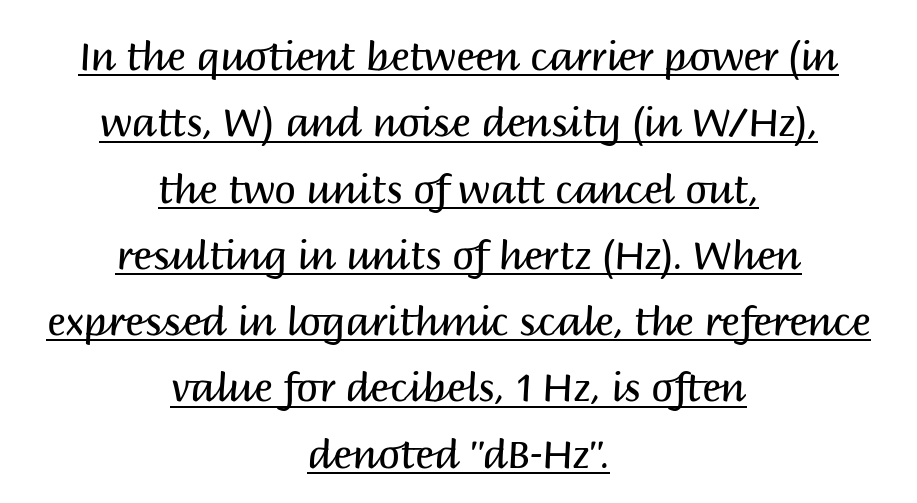
The image shows 39 px regular-weight sans-serif type; set centered, normal line spacing (1.7x), normal letter spacing, underlined; medium stroke contrast and a large x-height.
